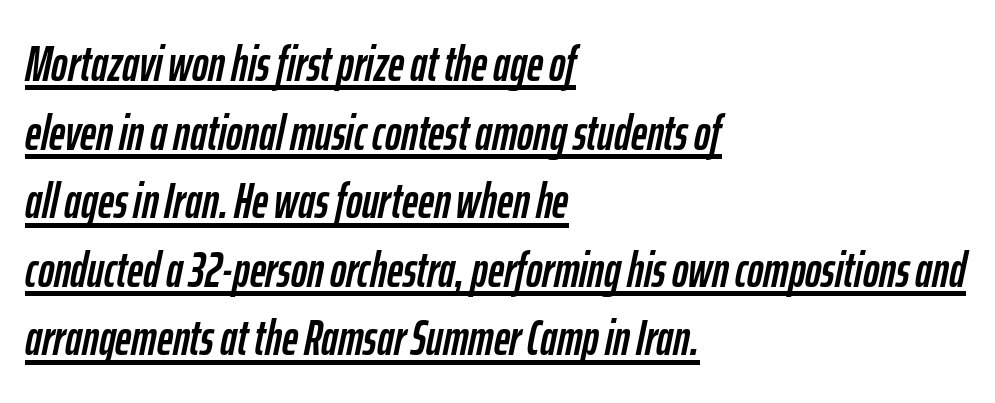
Italic: yes, the glyphs are oblique. Here the glyphs are tracked normally, forming tight word shapes. Normally led — the rows are evenly, conventionally spaced. The rendered words wear a rule along their underside. Where is the straight margin? On the left.
